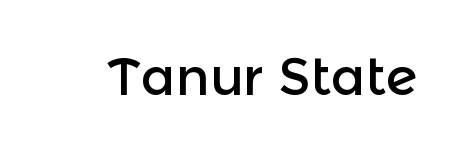
Here the designer chose a conventional face with non-uniform glyph widths. Nothing unusual about the tracking: characters are spaced as the font intends. No feet cap the strokes, marking this as sans-serif type. Italic? Not at all — the glyphs are vertical. The space directly below the letters is spotless.
